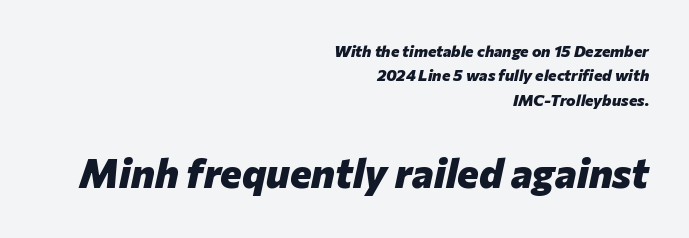
Q: Is the text bold? A: Yes.
Q: Is the text italic (slanted)? A: Yes, it leans right by about 12 degrees.
Q: Is the text underlined? A: No.
Q: How is the paragraph aligned? A: Right-aligned.
Q: Is the spacing between letters normal or unusually wide? A: Normal.
Q: Is the spacing between lines tight, normal or loose? A: Normal.
Q: Which block of text is set in a larger size, the first (top) or the second (bottom)? A: The second (bottom) one.
Q: Width (condensed, normal, or wide)? A: Normal.
Q: Stroke contrast? A: Low.
Q: x-height? A: Medium.
Q: Monospaced? A: No.
